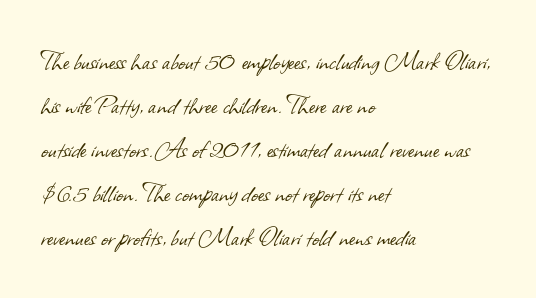
{"serif": "no", "bold": "no", "weight": "light", "width": "normal", "stroke_contrast": "low", "x_height": "small", "monospaced": "no", "underline": "no", "align": "left", "line_spacing": "normal", "line_spacing_ratio": 1.47, "letter_spacing": "normal", "letter_spacing_em": 0.0, "glyph_px": 30}
